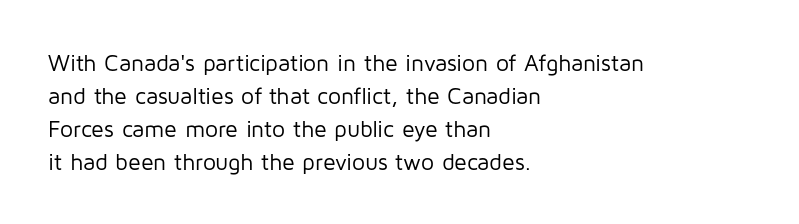
Does extra space separate the letters? No, they use regular spacing. The rendering anchors every line to the left-hand side. The axis of the letterforms is exactly vertical. These lines sit exactly where default settings would place them. Ink coverage per letter is moderate at most. Bare-footed words on every line.
